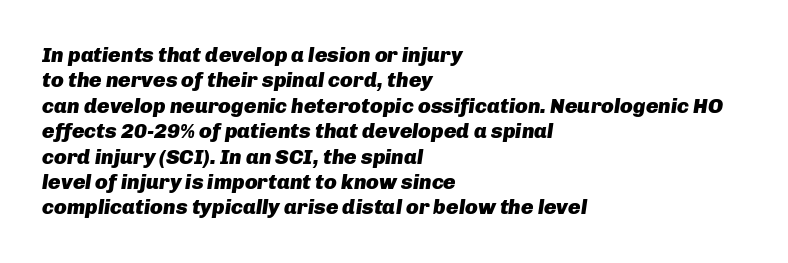
Q: Is the text bold? A: Yes.
Q: Is the text italic (slanted)? A: Yes, it leans right by about 8 degrees.
Q: Is the text underlined? A: No.
Q: How is the paragraph aligned? A: Left-aligned.
Q: Is the spacing between letters normal or unusually wide? A: Normal.
